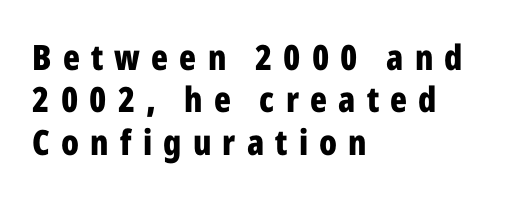
{"serif": "no", "italic": "no", "bold": "yes", "weight": "bold", "width": "condensed", "stroke_contrast": "low", "x_height": "medium", "monospaced": "no", "underline": "no", "align": "left", "line_spacing_ratio": 1.21, "letter_spacing": "wide", "letter_spacing_em": 0.32, "glyph_px": 35}
